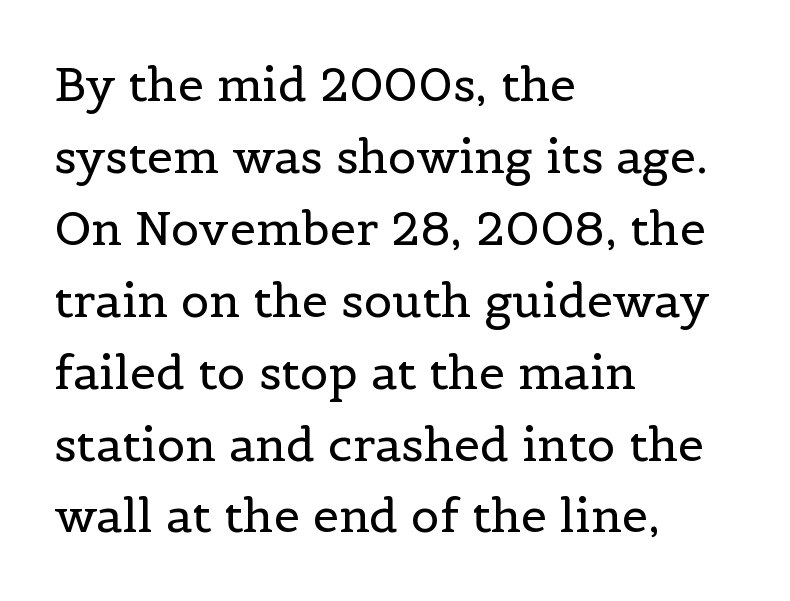
The image shows 47 px regular-weight serif type, upright; set left-aligned, normal line spacing (1.53x), normal letter spacing, not underlined; a medium x-height.
